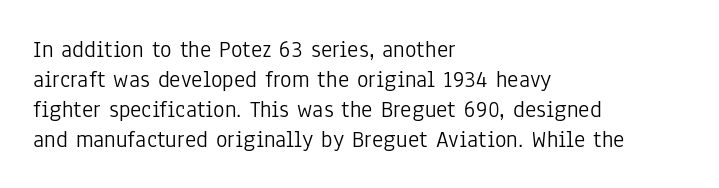
Q: Is the text bold? A: No.
Q: Is the text italic (slanted)? A: No, it is upright.
Q: Is the text underlined? A: No.
Q: How is the paragraph aligned? A: Left-aligned.
Q: Is the spacing between letters normal or unusually wide? A: Normal.
Q: Is the spacing between lines tight, normal or loose? A: Normal.
